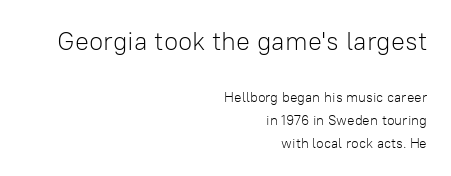
No italicization has been applied; the sample stays upright. This rendering uses right alignment, leaving the left contour irregular. Horizontal bands of white between lines are of average thickness. Character size in the leading block exceeds that of the trailing block. These glyphs show unthickened strokes, regular width or finer. Tracking value appears to be zero — textbook default spacing.
